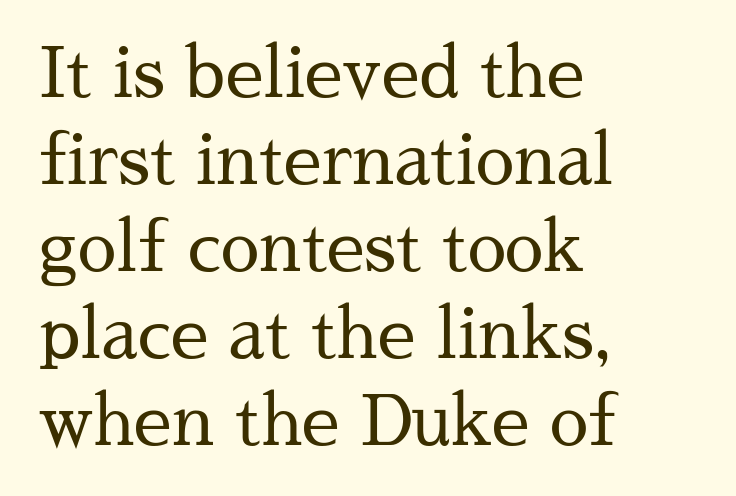
{"serif": "yes", "italic": "no", "bold": "no", "weight": "regular", "width": "normal", "stroke_contrast": "medium", "x_height": "medium", "monospaced": "no", "underline": "no", "align": "left", "line_spacing": "normal", "line_spacing_ratio": 1.26, "letter_spacing": "normal", "letter_spacing_em": 0.0, "glyph_px": 69}
